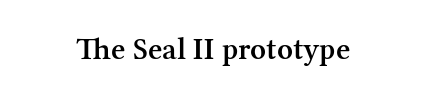
Q: Is the text bold? A: Semi-bold.
Q: Is the text italic (slanted)? A: No, it is upright.
Q: Is the typeface a serif or a sans-serif typeface? A: Serif.
Q: Is the text underlined? A: No.
Q: Is the spacing between letters normal or unusually wide? A: Normal.
Q: Width (condensed, normal, or wide)? A: Normal.
Q: Stroke contrast? A: Medium.
Q: x-height? A: Medium.
Q: Monospaced? A: No.
